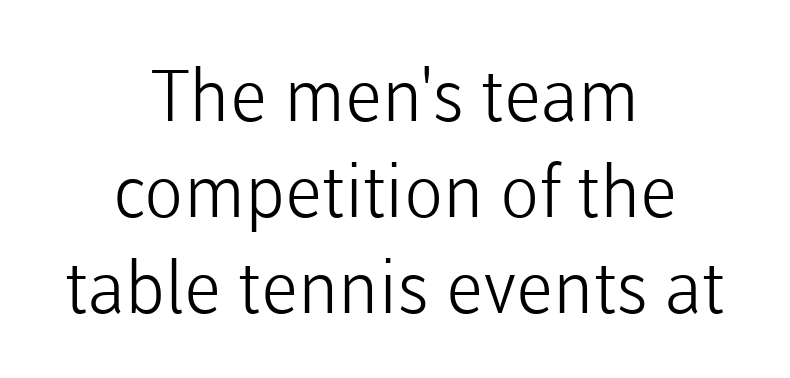
This is not heavy type; no bold has been used. Successive baselines arrive at the customary interval. The words here are not underlined. Varying glyph widths throughout — classic text-font behaviour. Caption: standard tracking, unaltered.
